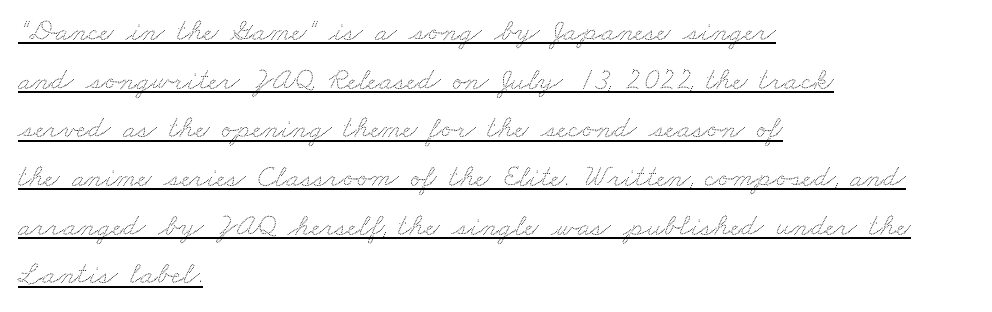
Q: Is the text underlined? A: Yes.
Q: How is the paragraph aligned? A: Left-aligned.
Q: Is the spacing between letters normal or unusually wide? A: Normal.
Q: Is the spacing between lines tight, normal or loose? A: Normal.
Q: Width (condensed, normal, or wide)? A: Wide.
Q: Stroke contrast? A: Low.
Q: x-height? A: Small.
Q: Monospaced? A: No.
